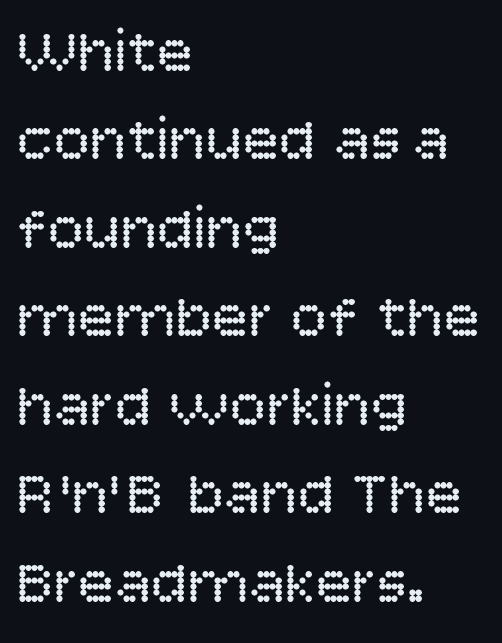
{"serif": "no", "italic": "no", "bold": "no", "weight": "regular", "width": "normal", "stroke_contrast": "low", "x_height": "large", "monospaced": "no", "underline": "no", "align": "left", "line_spacing": "normal", "line_spacing_ratio": 1.45, "letter_spacing": "normal", "letter_spacing_em": 0.0, "glyph_px": 61}
